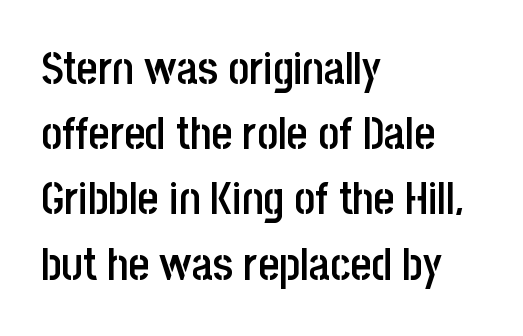
Italic: no, the glyphs are upright roman. No extra tracking has been applied to these lines. The block of text has a typical density, with ordinary space between rows. Think of a printed novel: that variable character pitch is what you see here.
